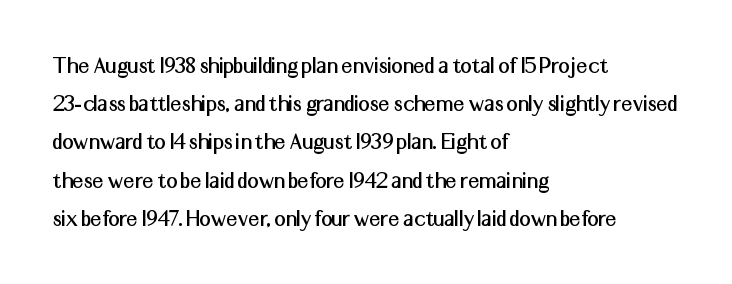
The image shows 25 px text type, upright; set left-aligned, normal line spacing (1.53x), normal letter spacing, not underlined.
